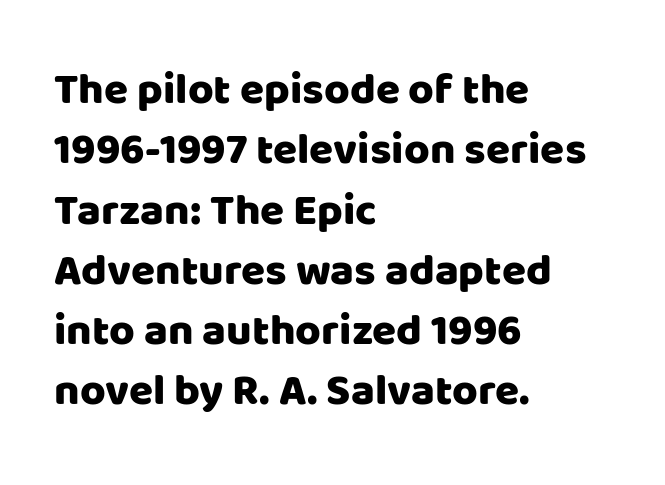
Q: Is the text italic (slanted)? A: No, it is upright.
Q: Is the typeface a serif or a sans-serif typeface? A: Sans-serif.
Q: Is the text underlined? A: No.
Q: How is the paragraph aligned? A: Left-aligned.
Q: Is the spacing between letters normal or unusually wide? A: Normal.
Q: Is the spacing between lines tight, normal or loose? A: Normal.
Q: Width (condensed, normal, or wide)? A: Normal.
Q: Stroke contrast? A: Low.
Q: x-height? A: Large.
Q: Monospaced? A: No.
